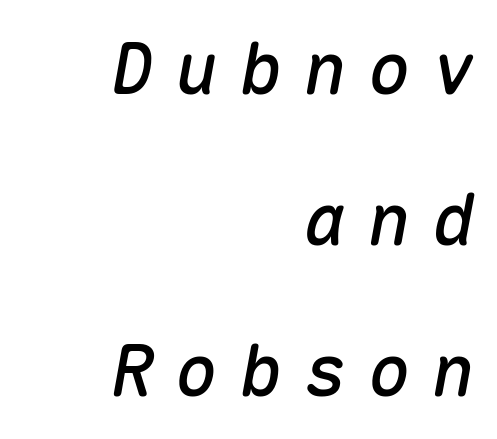
The image shows 72 px text type, italic (leaning right), monospaced; set right-aligned, loose line spacing (2.1x), unusually wide letter spacing (+0.29 em), not underlined; medium stroke contrast and a medium x-height.
